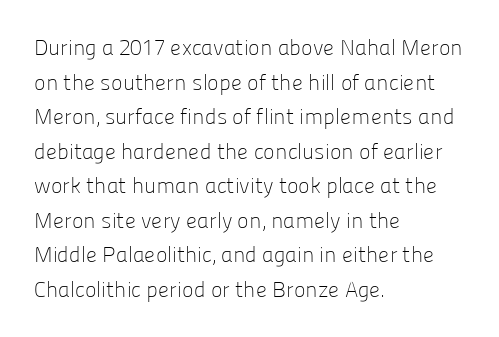
The image shows 22 px text type, upright; set left-aligned, normal line spacing (1.57x), normal letter spacing, not underlined.
